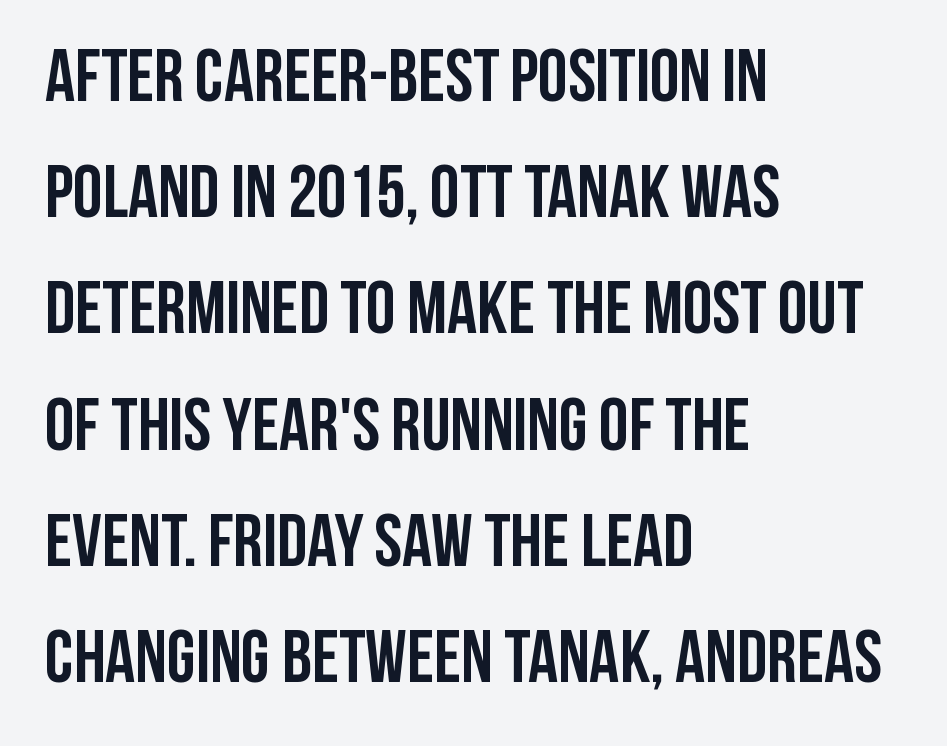
{"serif": "no", "italic": "no", "bold": "yes", "weight": "semibold", "width": "condensed", "stroke_contrast": "low", "x_height": "large", "monospaced": "no", "underline": "no", "align": "left", "line_spacing": "normal", "line_spacing_ratio": 1.57, "letter_spacing": "normal", "letter_spacing_em": 0.0, "glyph_px": 74}
